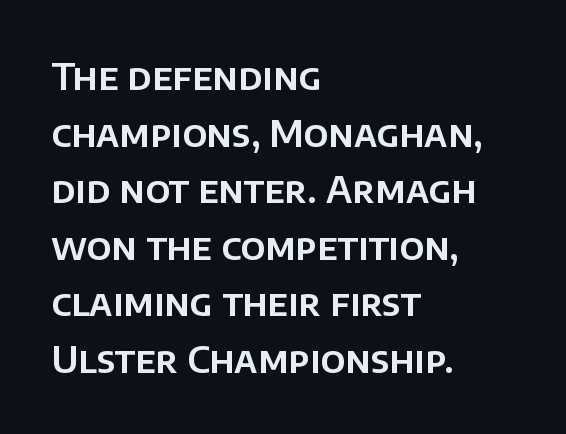
The image shows 37 px sans-serif type, upright; set left-aligned, normal line spacing (1.53x), normal letter spacing, not underlined; low stroke contrast and a large x-height.
